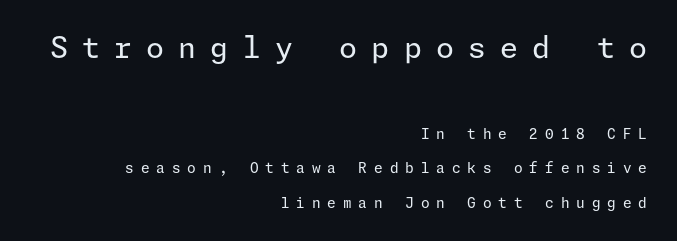
Q: Is the text bold? A: No.
Q: Is the text italic (slanted)? A: No, it is upright.
Q: Is the typeface a serif or a sans-serif typeface? A: Sans-serif.
Q: Is the text underlined? A: No.
Q: How is the paragraph aligned? A: Right-aligned.
Q: Is the spacing between letters normal or unusually wide? A: Unusually wide.
Q: Is the spacing between lines tight, normal or loose? A: Loose.
Q: Which block of text is set in a larger size, the first (top) or the second (bottom)? A: The first (top) one.
Q: Width (condensed, normal, or wide)? A: Normal.
Q: Stroke contrast? A: Low.
Q: x-height? A: Medium.
